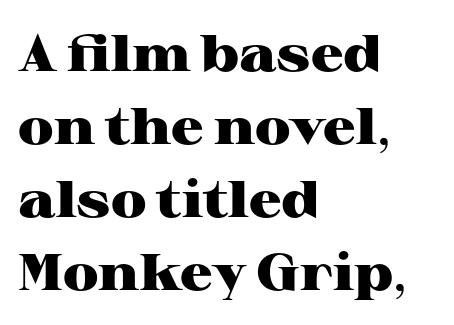
Q: Is the text bold? A: Yes.
Q: Is the text italic (slanted)? A: No, it is upright.
Q: Is the typeface a serif or a sans-serif typeface? A: Serif.
Q: Is the text underlined? A: No.
Q: How is the paragraph aligned? A: Left-aligned.
Q: Is the spacing between letters normal or unusually wide? A: Normal.
Q: Is the spacing between lines tight, normal or loose? A: Normal.
Q: Width (condensed, normal, or wide)? A: Wide.
Q: Stroke contrast? A: High.
Q: x-height? A: Medium.
Q: Monospaced? A: No.
